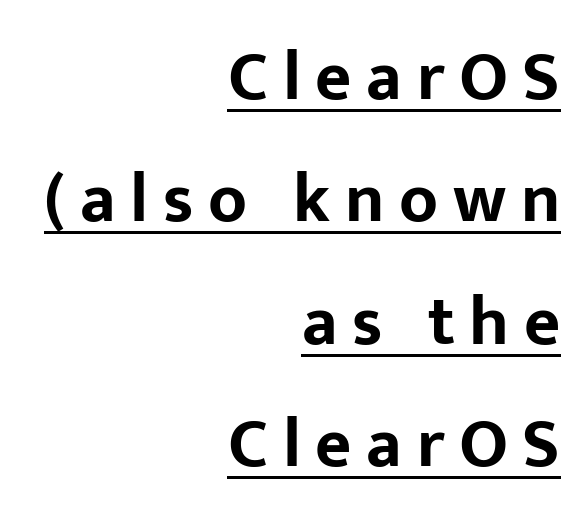
The ragged edge is on the left, which tells us the setting is flush right. On the weight axis this lands at bold, roughly 700. The typography opts for an upright posture over an oblique one. These lines have a slow, spaced-out rhythm from letter to letter. Unlike a traditional serif, this face leaves its strokes unadorned.
